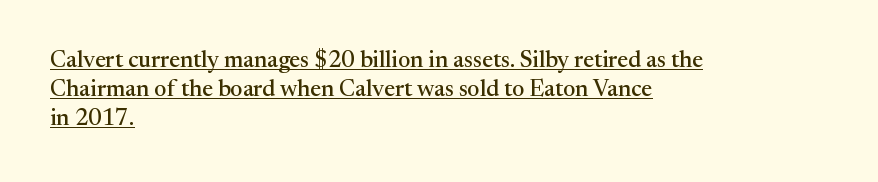
The image shows 23 px text type, upright; set left-aligned, normal line spacing (1.26x), normal letter spacing, underlined.
